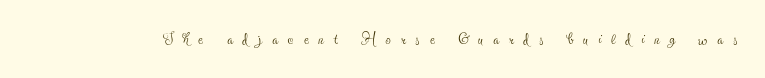
Caption: expanded tracking, letters set apart. Weight class: somewhere from thin through regular. A bare baseline throughout the passage.
